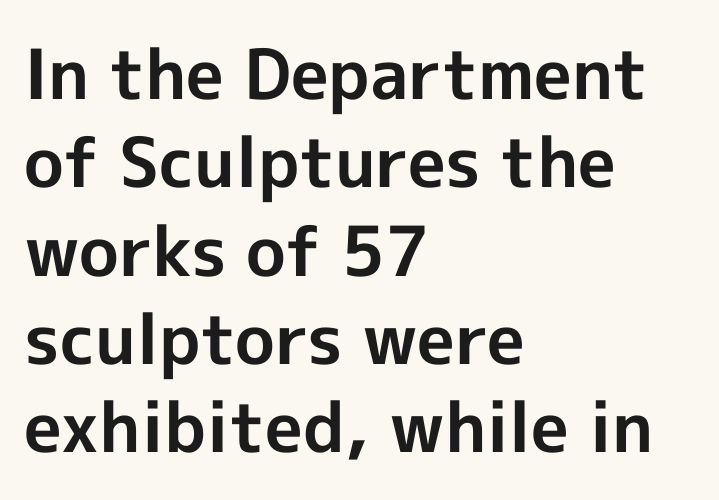
{"serif": "no", "italic": "no", "bold": "yes", "weight": "bold", "width": "normal", "x_height": "medium", "monospaced": "no", "underline": "no", "align": "left", "line_spacing": "normal", "line_spacing_ratio": 1.28, "letter_spacing": "normal", "letter_spacing_em": 0.0, "glyph_px": 69}
